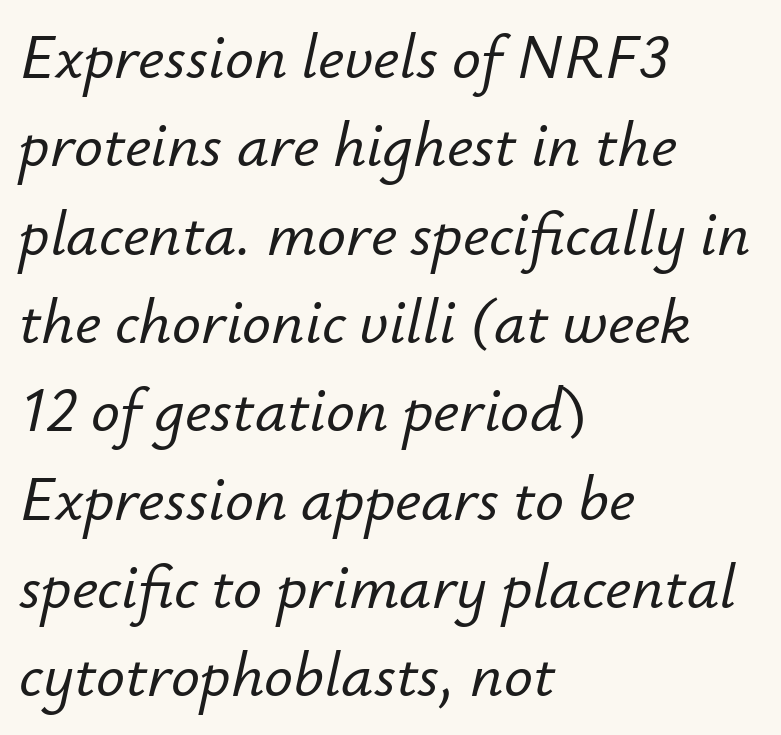
{"italic": "yes", "lean": "right", "slant_degrees": 12, "width": "normal", "stroke_contrast": "low", "x_height": "small", "monospaced": "no", "underline": "no", "align": "left", "line_spacing": "normal", "line_spacing_ratio": 1.38, "letter_spacing": "normal", "letter_spacing_em": 0.0, "glyph_px": 64}
